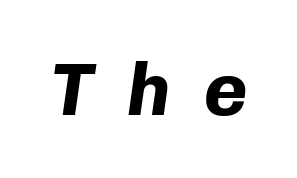
Q: Is the text bold? A: Yes.
Q: Is the text italic (slanted)? A: Yes, it leans right by about 8 degrees.
Q: Is the text underlined? A: No.
Q: Is the spacing between letters normal or unusually wide? A: Unusually wide.
Q: Width (condensed, normal, or wide)? A: Normal.
Q: Stroke contrast? A: Low.
Q: x-height? A: Medium.
Q: Monospaced? A: Yes.
